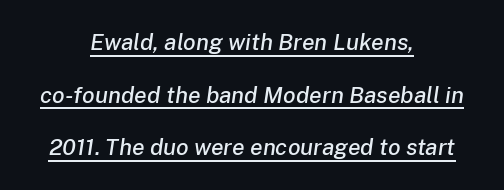
{"italic": "yes", "lean": "right", "slant_degrees": 8, "underline": "yes", "align": "center", "line_spacing": "loose", "line_spacing_ratio": 2.29, "letter_spacing": "normal", "letter_spacing_em": 0.0, "glyph_px": 23}
